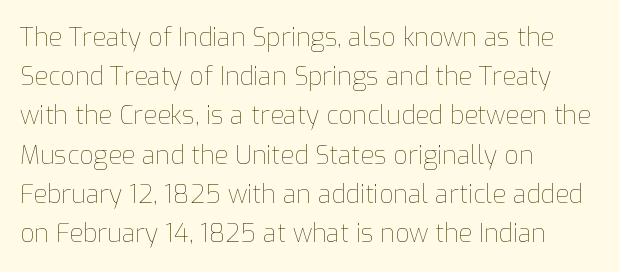
The image shows 25 px text type, upright; set left-aligned, normal line spacing (1.57x), normal letter spacing, not underlined.
